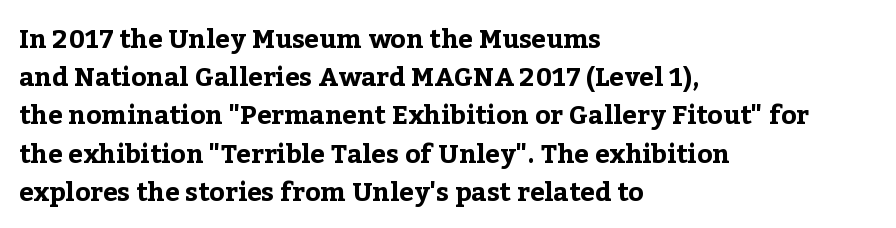
One glance says typical: line gaps are just what's usual. Students, note that the glyphs here touch the page at normal intervals. When letters stand straight like this, we call the style roman or upright. The string is rendered with underlining switched off. Casual observation: everything's shoved over to the left.
